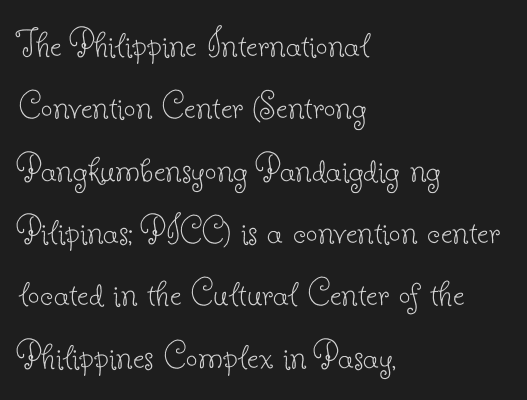
Q: Is the text bold? A: No.
Q: Is the text italic (slanted)? A: No, it is upright.
Q: Is the typeface a serif or a sans-serif typeface? A: Serif.
Q: Is the text underlined? A: No.
Q: How is the paragraph aligned? A: Left-aligned.
Q: Is the spacing between letters normal or unusually wide? A: Normal.
Q: Is the spacing between lines tight, normal or loose? A: Normal.
Q: Width (condensed, normal, or wide)? A: Normal.
Q: Stroke contrast? A: Low.
Q: x-height? A: Small.
Q: Monospaced? A: No.
